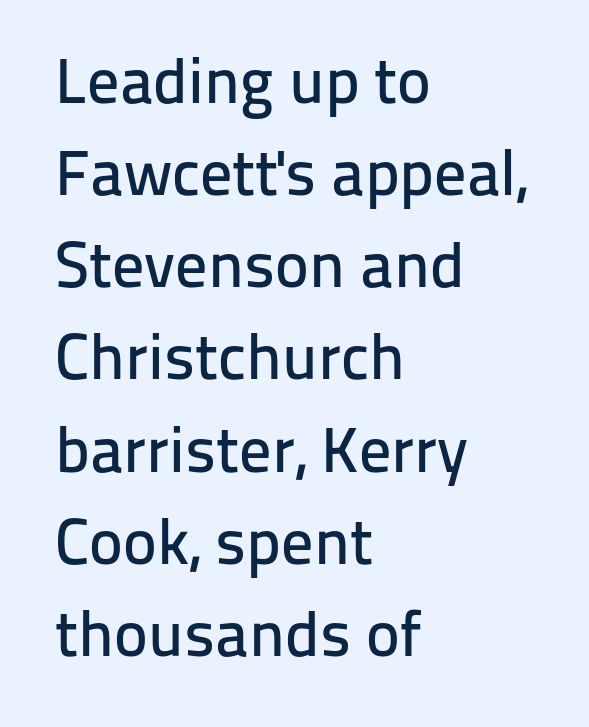
Q: Is the text italic (slanted)? A: No, it is upright.
Q: Is the typeface a serif or a sans-serif typeface? A: Sans-serif.
Q: Is the text underlined? A: No.
Q: How is the paragraph aligned? A: Left-aligned.
Q: Is the spacing between letters normal or unusually wide? A: Normal.
Q: Is the spacing between lines tight, normal or loose? A: Normal.
Q: Width (condensed, normal, or wide)? A: Normal.
Q: Stroke contrast? A: Low.
Q: x-height? A: Medium.
Q: Monospaced? A: No.
